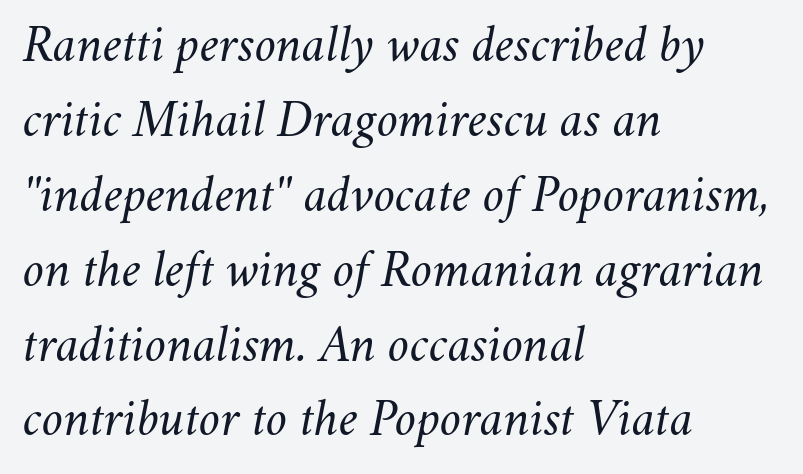
The image shows 52 px regular-weight type, italic (leaning right); set left-aligned, normal line spacing (1.44x), normal letter spacing, not underlined; medium stroke contrast and a small x-height.
